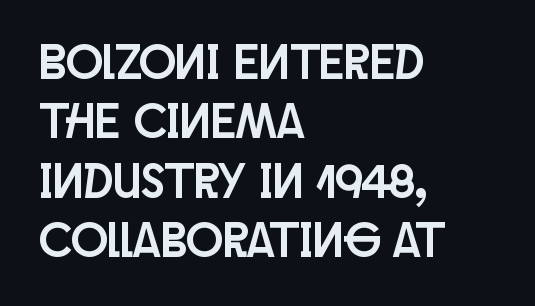
Here the glyphs are tracked normally, forming tight word shapes. No word sits above an underline. The font family rendered here belongs to the sans-serif group. Posture: upright roman. Varying glyph widths throughout — classic text-font behaviour. Is the block centered? No — it sits flush against the left margin.
